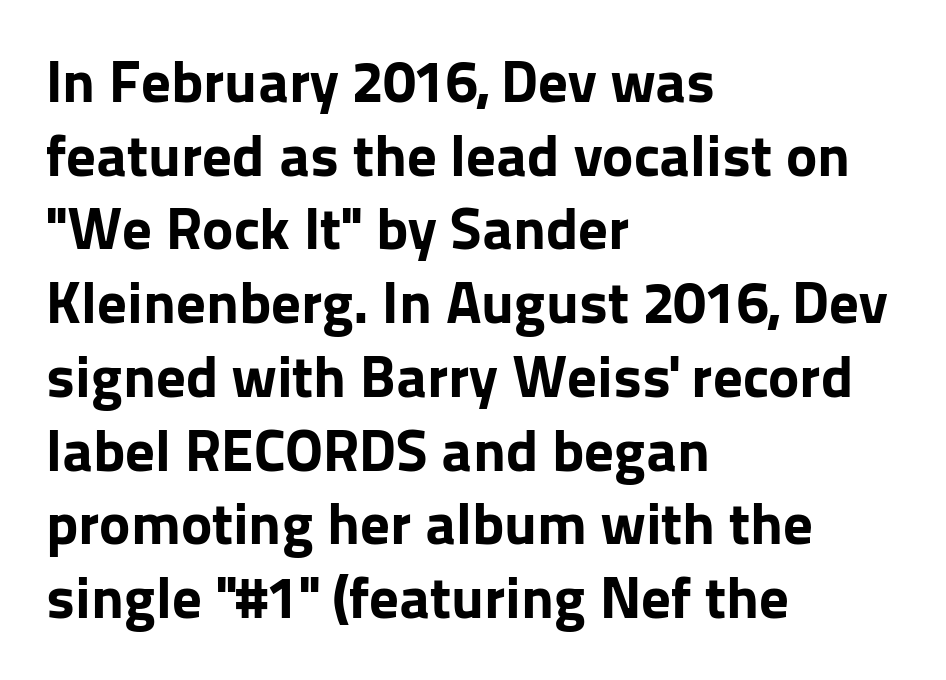
Each letter's strokes conclude bluntly, with no projecting serifs. The face used here is proportionally spaced, like ordinary book or web type. In CSS terms this would be text-align: left. The words here are not underlined. This is heavy type, rendered in bold. You can tell it's not italic because the verticals are truly vertical.
